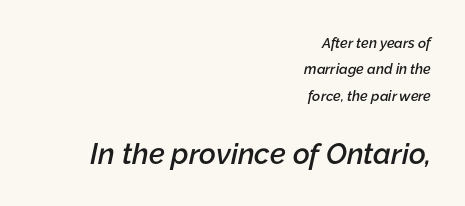
Q: Is the text bold? A: Semi-bold.
Q: Is the text italic (slanted)? A: Yes, it leans right by about 12 degrees.
Q: Is the text underlined? A: No.
Q: How is the paragraph aligned? A: Right-aligned.
Q: Is the spacing between letters normal or unusually wide? A: Normal.
Q: Which block of text is set in a larger size, the first (top) or the second (bottom)? A: The second (bottom) one.
Q: Width (condensed, normal, or wide)? A: Normal.
Q: Stroke contrast? A: Low.
Q: x-height? A: Medium.
Q: Monospaced? A: No.
